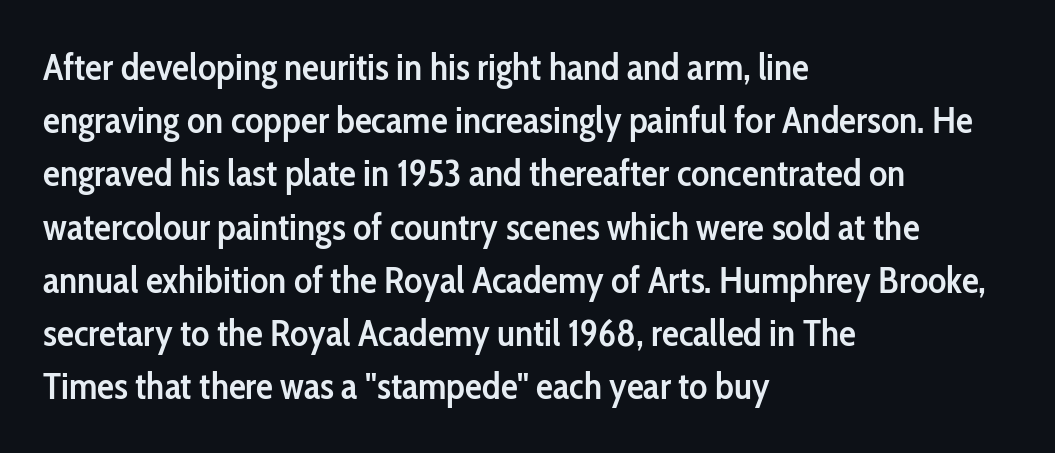
{"serif": "no", "italic": "no", "bold": "semi", "weight": "semibold", "width": "condensed", "stroke_contrast": "low", "x_height": "medium", "monospaced": "no", "underline": "no", "align": "left", "line_spacing": "normal", "line_spacing_ratio": 1.4, "letter_spacing": "normal", "letter_spacing_em": 0.0, "glyph_px": 38}
